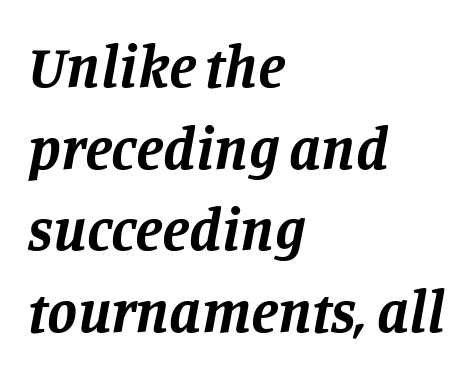
{"serif": "yes", "italic": "yes", "lean": "right", "slant_degrees": 11, "bold": "yes", "weight": "bold", "width": "normal", "stroke_contrast": "low", "x_height": "large", "monospaced": "no", "underline": "no", "align": "left", "line_spacing": "normal", "line_spacing_ratio": 1.36, "letter_spacing": "normal", "letter_spacing_em": 0.0, "glyph_px": 60}
